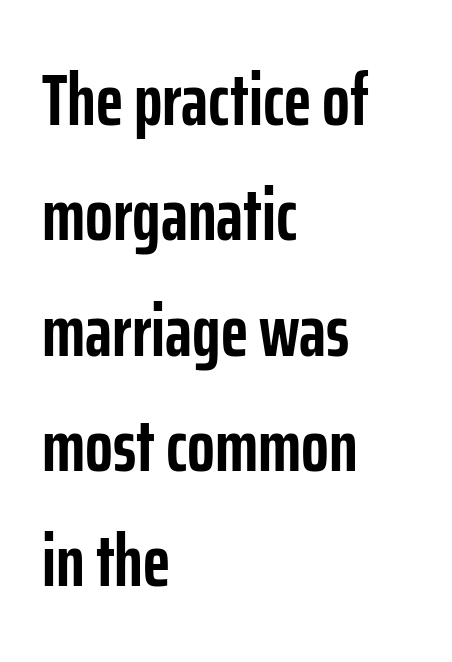
Q: Is the text bold? A: Yes.
Q: Is the text italic (slanted)? A: No, it is upright.
Q: Is the typeface a serif or a sans-serif typeface? A: Sans-serif.
Q: Is the text underlined? A: No.
Q: How is the paragraph aligned? A: Left-aligned.
Q: Is the spacing between letters normal or unusually wide? A: Normal.
Q: Is the spacing between lines tight, normal or loose? A: Normal.
Q: Width (condensed, normal, or wide)? A: Condensed.
Q: Stroke contrast? A: Low.
Q: x-height? A: Medium.
Q: Monospaced? A: No.
